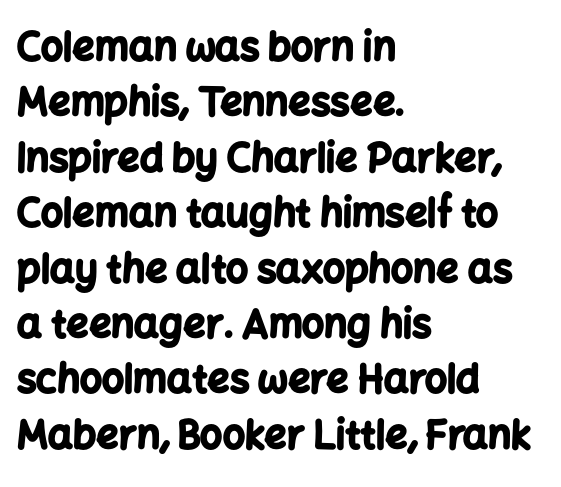
Q: Is the text bold? A: Yes.
Q: Is the text italic (slanted)? A: No, it is upright.
Q: Is the typeface a serif or a sans-serif typeface? A: Sans-serif.
Q: Is the text underlined? A: No.
Q: How is the paragraph aligned? A: Left-aligned.
Q: Is the spacing between letters normal or unusually wide? A: Normal.
Q: Is the spacing between lines tight, normal or loose? A: Normal.
Q: Width (condensed, normal, or wide)? A: Normal.
Q: Stroke contrast? A: Low.
Q: x-height? A: Medium.
Q: Monospaced? A: No.
